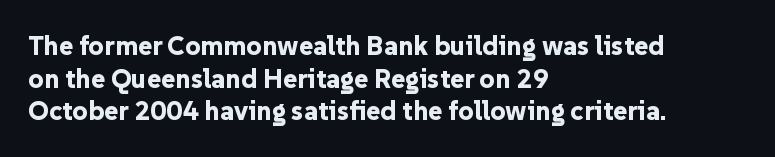
{"italic": "no", "bold": "yes", "underline": "no", "align": "left", "line_spacing_ratio": 1.21, "letter_spacing": "normal", "letter_spacing_em": 0.0, "glyph_px": 27}
